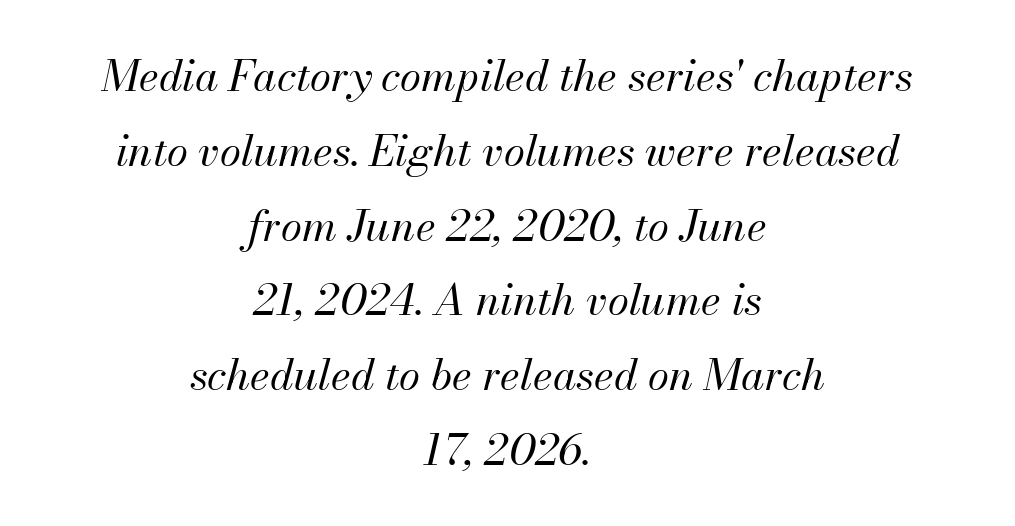
The image shows 43 px regular-weight type, italic (leaning right); set centered, line spacing 1.74x, normal letter spacing, not underlined; medium stroke contrast and a small x-height.
